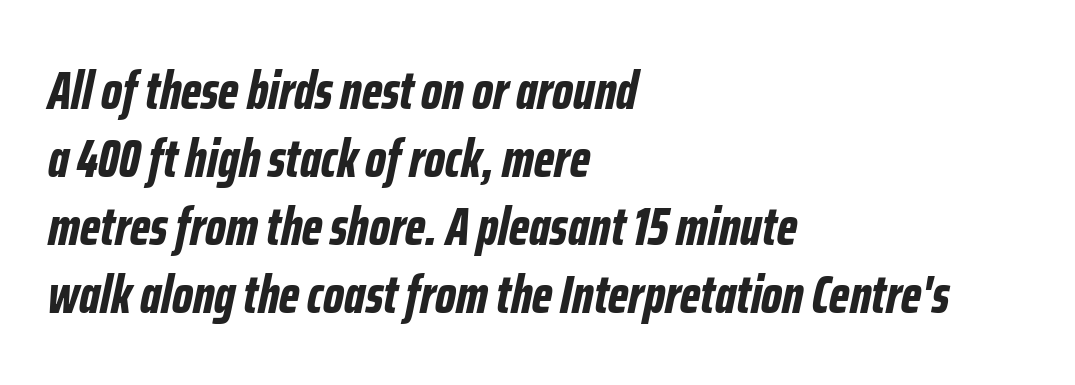
The ragged edge is on the right, which tells us the setting is flush left. In terms of letterspacing, this is plain default setting. Is this a fixed-width face? No — the glyphs have proportional, varying widths. The font's italic variant was chosen for this text. Type without underlining. The strokes are fattened all the way to bold.
